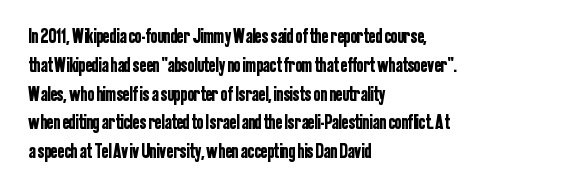
The image shows 20 px text type, upright; set left-aligned, normal line spacing (1.44x), normal letter spacing, not underlined.
